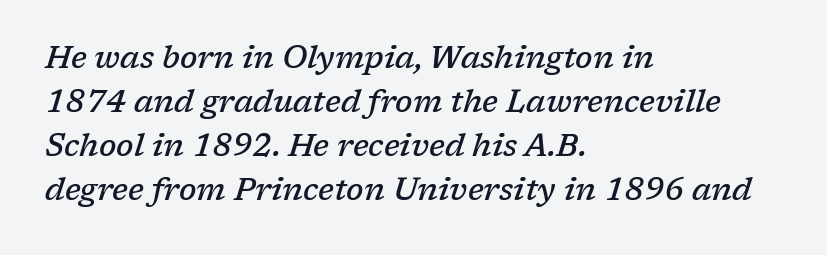
Q: Is the text bold? A: Semi-bold.
Q: Is the text italic (slanted)? A: Yes, it leans right by about 17 degrees.
Q: Is the typeface a serif or a sans-serif typeface? A: Serif.
Q: Is the text underlined? A: No.
Q: How is the paragraph aligned? A: Left-aligned.
Q: Is the spacing between letters normal or unusually wide? A: Normal.
Q: Is the spacing between lines tight, normal or loose? A: Normal.
Q: Width (condensed, normal, or wide)? A: Normal.
Q: Stroke contrast? A: Low.
Q: x-height? A: Medium.
Q: Monospaced? A: No.
